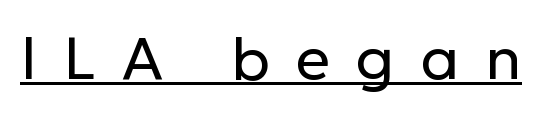
Q: Is the text bold? A: No.
Q: Is the text italic (slanted)? A: No, it is upright.
Q: Is the typeface a serif or a sans-serif typeface? A: Sans-serif.
Q: Is the text underlined? A: Yes.
Q: Is the spacing between letters normal or unusually wide? A: Unusually wide.
Q: Width (condensed, normal, or wide)? A: Normal.
Q: Stroke contrast? A: Low.
Q: x-height? A: Medium.
Q: Monospaced? A: No.
